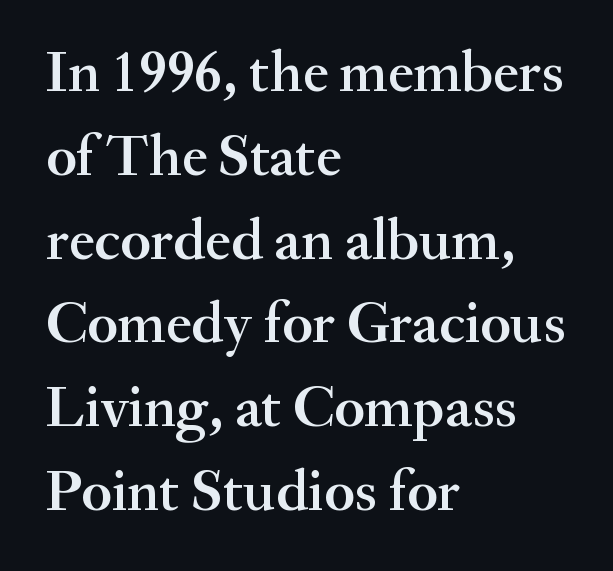
{"serif": "yes", "italic": "no", "bold": "semi", "weight": "semibold", "width": "normal", "stroke_contrast": "medium", "x_height": "small", "monospaced": "no", "underline": "no", "align": "left", "line_spacing": "normal", "line_spacing_ratio": 1.42, "letter_spacing": "normal", "letter_spacing_em": 0.0, "glyph_px": 59}
